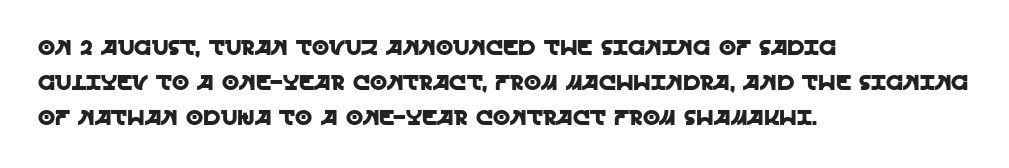
The letters stand straight up with perfectly vertical stems. The strip under each line holds only bare page. Each new line begins a customary step beneath the previous one. Inter-character spacing is left at the font's built-in metrics. The paragraph shown leans on its left margin.
